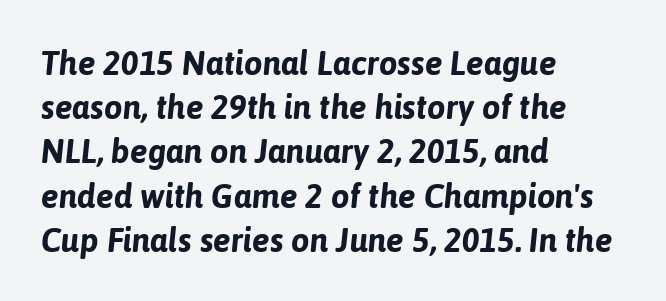
The passage shown is not underscored anywhere. The face used here has a pronounced slope to its letters. Think of a printed novel: that variable character pitch is what you see here. In terms of letterspacing, this is plain default setting.
